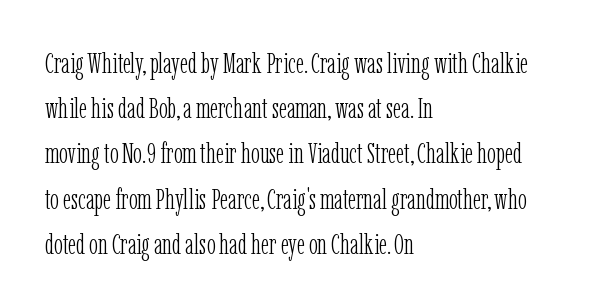
{"serif": "yes", "italic": "no", "bold": "no", "weight": "light", "width": "condensed", "stroke_contrast": "low", "x_height": "medium", "monospaced": "no", "underline": "no", "align": "left", "line_spacing": "normal", "line_spacing_ratio": 1.56, "letter_spacing": "normal", "letter_spacing_em": 0.0, "glyph_px": 29}
